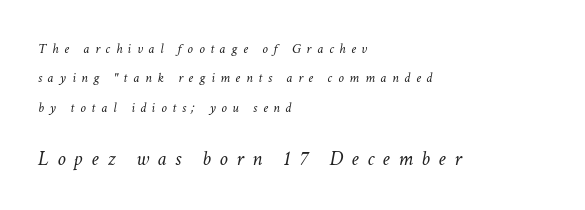
{"italic": "yes", "lean": "right", "slant_degrees": 11, "bold": "no", "underline": "no", "align": "left", "line_spacing": "loose", "line_spacing_ratio": 2.1, "letter_spacing": "wide", "letter_spacing_em": 0.4, "larger_block": "second", "size_ratio": 1.5, "glyph_px": 21}
